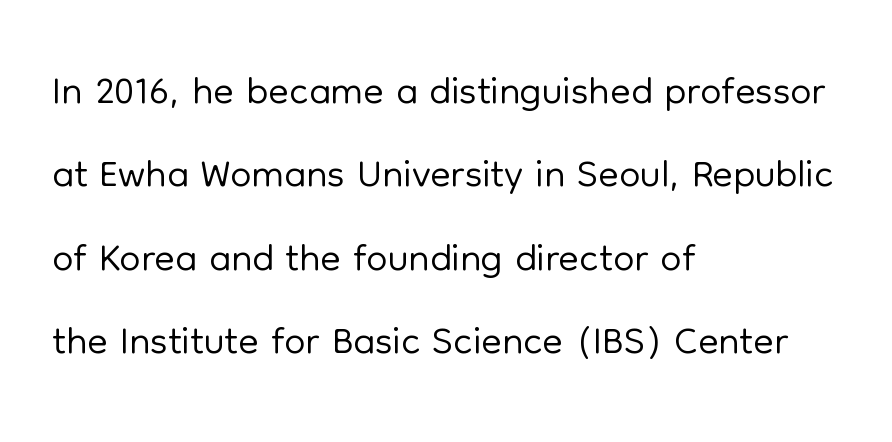
{"serif": "no", "italic": "no", "bold": "no", "weight": "light", "width": "normal", "stroke_contrast": "low", "x_height": "medium", "monospaced": "no", "underline": "no", "align": "left", "line_spacing": "normal", "line_spacing_ratio": 1.39, "letter_spacing": "normal", "letter_spacing_em": 0.0, "glyph_px": 60}
